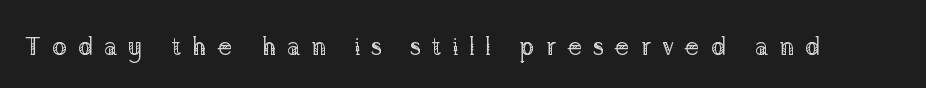
The image shows 25 px text type, upright; set unusually wide letter spacing (+0.42 em), not underlined.
